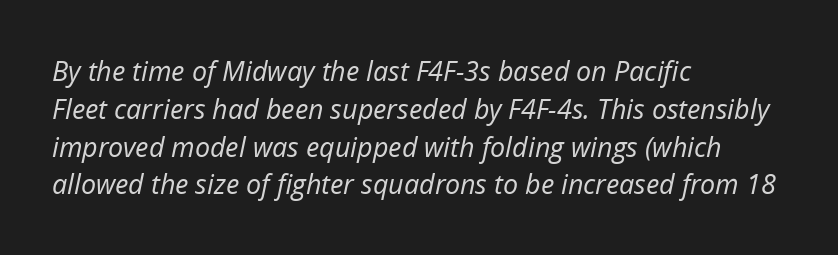
Ink coverage per letter is moderate at most. Does the lettering tilt? It does — this is italic. Has an underline been added? It has not. Each word holds together tightly as a unit, with standard inter-letter gaps.
